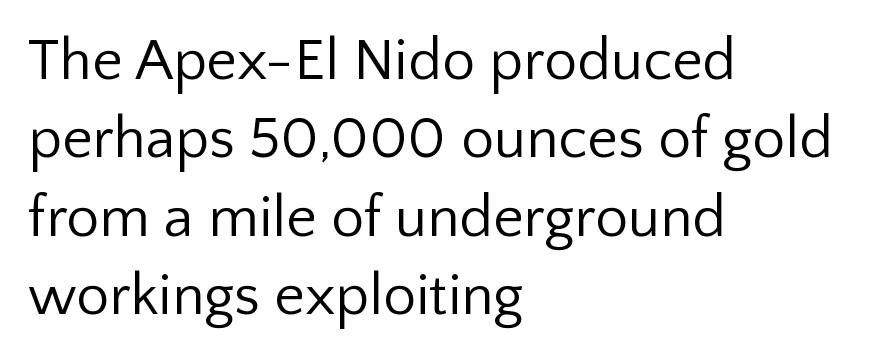
{"serif": "no", "italic": "no", "bold": "no", "weight": "regular", "width": "normal", "stroke_contrast": "low", "x_height": "medium", "monospaced": "no", "underline": "no", "align": "left", "line_spacing": "normal", "line_spacing_ratio": 1.33, "letter_spacing": "normal", "letter_spacing_em": 0.0, "glyph_px": 59}
